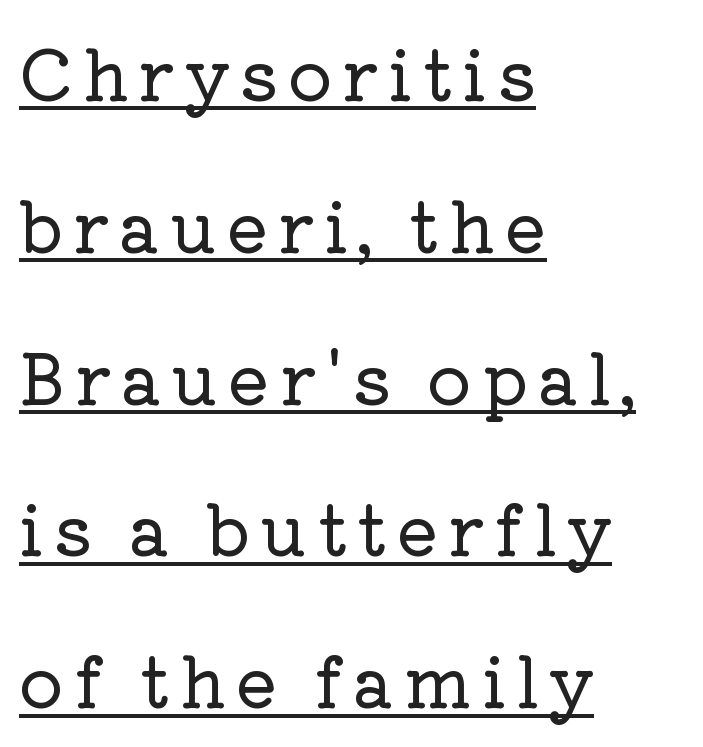
{"serif": "yes", "italic": "no", "width": "normal", "stroke_contrast": "low", "x_height": "medium", "monospaced": "no", "underline": "yes", "align": "left", "line_spacing": "loose", "line_spacing_ratio": 2.2, "glyph_px": 69}
